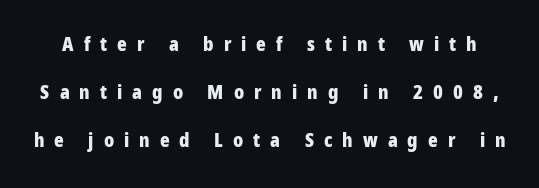
{"italic": "no", "bold": "yes", "underline": "no", "line_spacing": "loose", "line_spacing_ratio": 2.39, "letter_spacing": "wide", "letter_spacing_em": 0.5, "glyph_px": 20}
